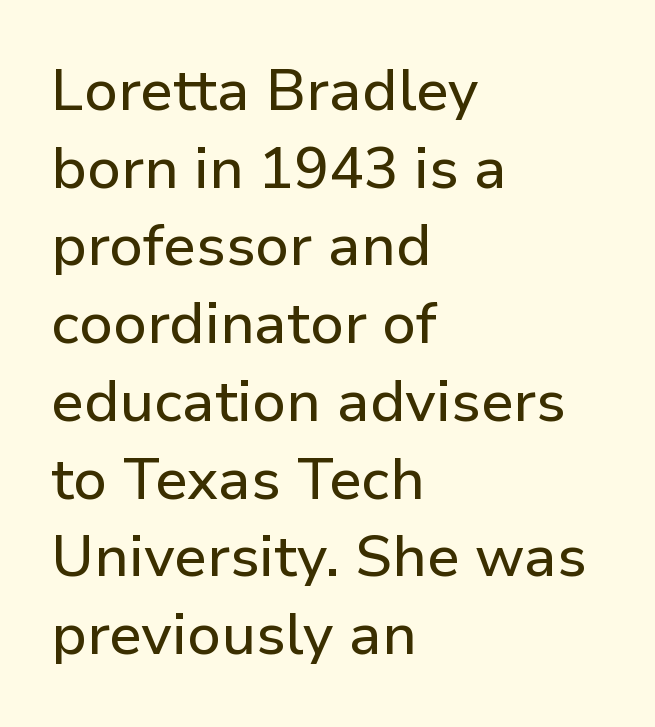
Q: Is the text italic (slanted)? A: No, it is upright.
Q: Is the typeface a serif or a sans-serif typeface? A: Sans-serif.
Q: Is the text underlined? A: No.
Q: How is the paragraph aligned? A: Left-aligned.
Q: Is the spacing between letters normal or unusually wide? A: Normal.
Q: Is the spacing between lines tight, normal or loose? A: Normal.
Q: Width (condensed, normal, or wide)? A: Normal.
Q: Stroke contrast? A: Low.
Q: x-height? A: Medium.
Q: Monospaced? A: No.
